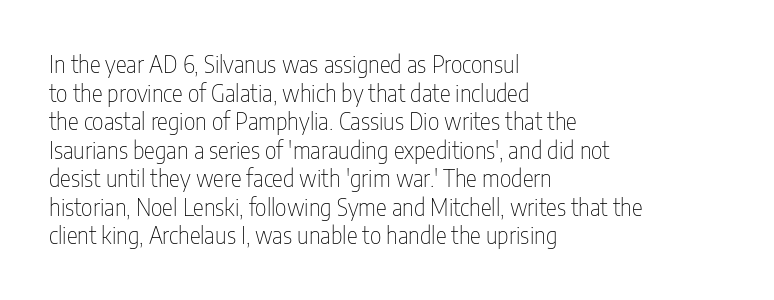
The image shows 23 px text type, upright; set left-aligned, line spacing 1.24x, normal letter spacing, not underlined.
